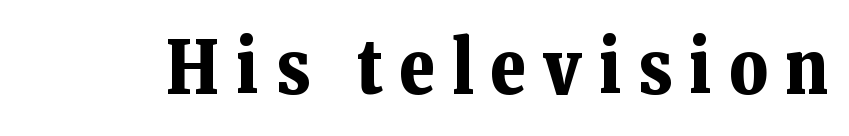
The strip under each line holds only bare page. Tracking here is generous; glyphs stand well apart from one another. Spacing verdict: proportional, widths tailored to each character. This is the regular roman posture of the typeface.
